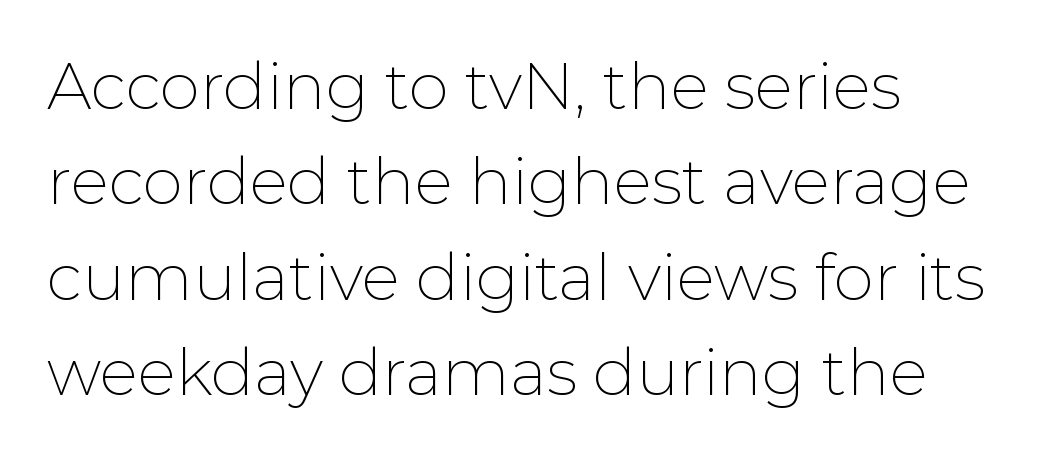
{"serif": "no", "italic": "no", "bold": "no", "weight": "thin", "width": "normal", "stroke_contrast": "low", "x_height": "medium", "monospaced": "no", "underline": "no", "align": "left", "line_spacing": "normal", "line_spacing_ratio": 1.49, "letter_spacing": "normal", "letter_spacing_em": 0.0, "glyph_px": 64}
